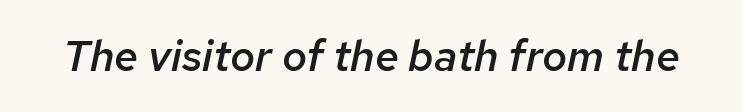
The image shows 43 px semibold type, italic (leaning right); set normal letter spacing, not underlined; low stroke contrast and a medium x-height.
